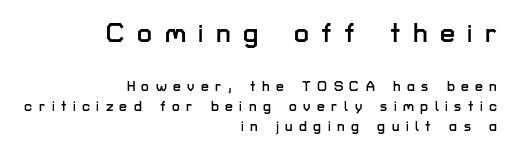
The gaps between neighbouring characters are conspicuously large. Does the bottom block carry the larger type? No, the top block does. Every stem runs plumb, perpendicular to the baseline. The specimen omits any rule beneath the text block's lines.
